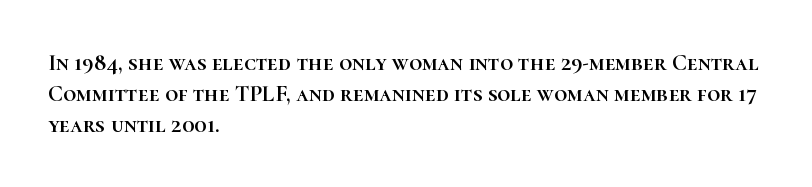
Q: Is the text italic (slanted)? A: No, it is upright.
Q: Is the text underlined? A: No.
Q: How is the paragraph aligned? A: Left-aligned.
Q: Is the spacing between letters normal or unusually wide? A: Normal.
Q: Is the spacing between lines tight, normal or loose? A: Normal.
